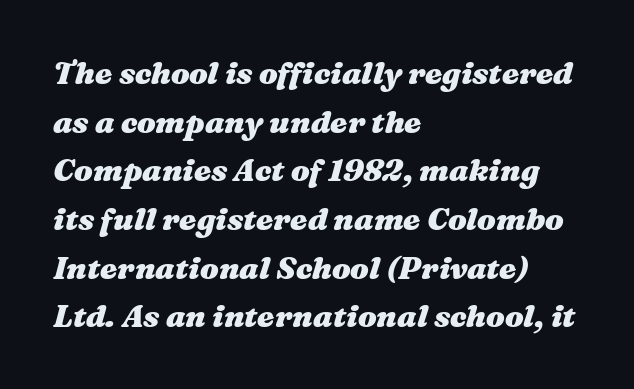
{"italic": "yes", "lean": "right", "slant_degrees": 16, "bold": "yes", "weight": "heavy", "width": "wide", "stroke_contrast": "medium", "x_height": "medium", "monospaced": "no", "underline": "no", "align": "left", "line_spacing": "normal", "line_spacing_ratio": 1.57, "letter_spacing": "normal", "letter_spacing_em": 0.0, "glyph_px": 31}
